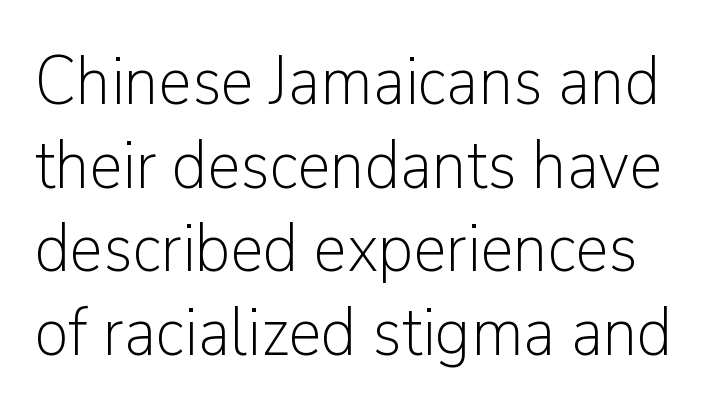
Is this a fixed-width face? No — the glyphs have proportional, varying widths. Inter-character spacing is left at the font's built-in metrics. The specimen reads as upright at a glance. Each row of text sits above clean, open space. The passage shown is not bold in any degree.
